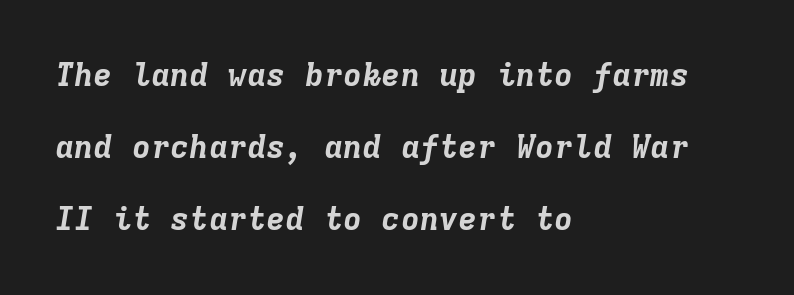
Q: Is the text bold? A: Yes.
Q: Is the text italic (slanted)? A: Yes, it leans right by about 9 degrees.
Q: Is the text underlined? A: No.
Q: How is the paragraph aligned? A: Left-aligned.
Q: Is the spacing between letters normal or unusually wide? A: Normal.
Q: Is the spacing between lines tight, normal or loose? A: Loose.
Q: Width (condensed, normal, or wide)? A: Normal.
Q: Stroke contrast? A: Low.
Q: x-height? A: Medium.
Q: Monospaced? A: Yes.
